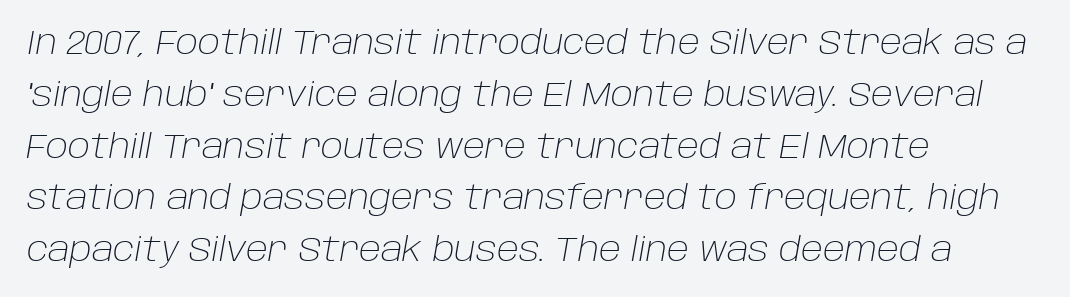
The lettering tilts uniformly, giving the passage an italic look. Varying glyph widths throughout — classic text-font behaviour. No word sits above an underline. Compared with a centered layout, this one pins lines to the left instead.
